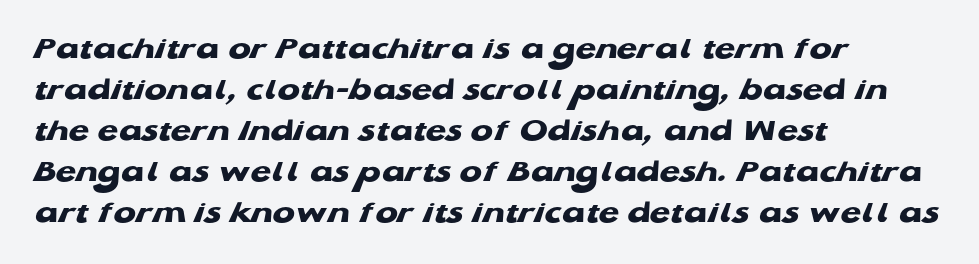
Compared with a centered layout, this one pins lines to the left instead. The baseline area is clear. The rendering uses natural spacing where letterforms have individual widths. Compared with typical body copy, the letter spacing here is the same. The font is running at its bold setting.
